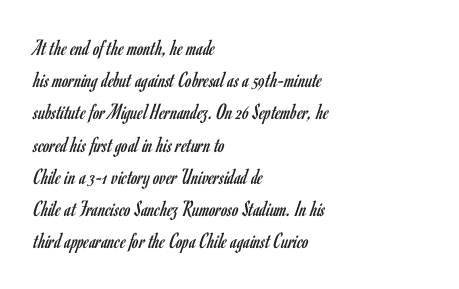
Regarding leading, the lines here are spaced in the standard way. The setting favours the left margin, as ordinary paragraphs usually do. The typeface has the unassuming heft of standard copy or less. The tracking reads as untouched default to a designer's eye. Type without underlining.
